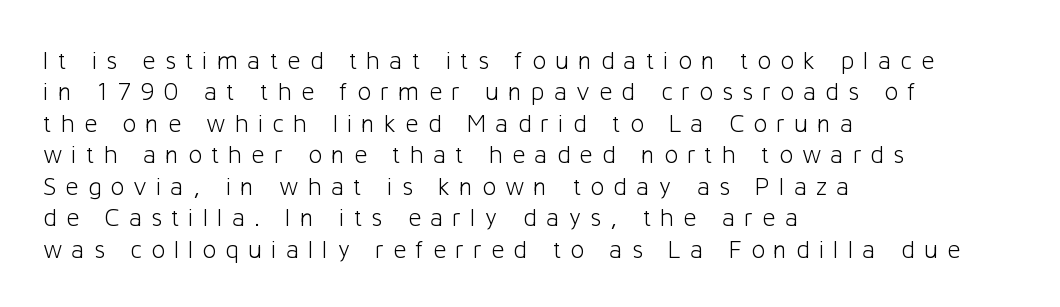
{"italic": "no", "bold": "no", "underline": "no", "align": "left", "line_spacing_ratio": 1.21, "letter_spacing": "wide", "letter_spacing_em": 0.34, "glyph_px": 26}
